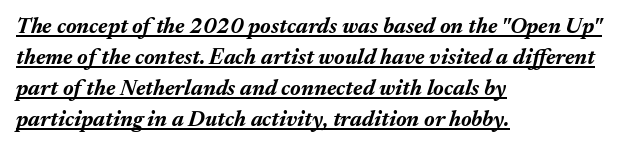
The image shows 22 px bold type, italic (leaning right); set left-aligned, normal line spacing (1.41x), normal letter spacing, underlined.
